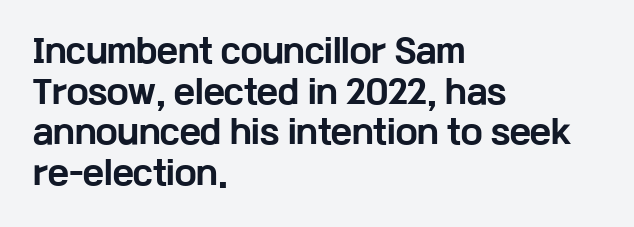
{"serif": "no", "italic": "no", "bold": "yes", "weight": "bold", "width": "wide", "stroke_contrast": "low", "x_height": "medium", "monospaced": "no", "underline": "no", "align": "left", "line_spacing": "normal", "line_spacing_ratio": 1.27, "letter_spacing": "normal", "letter_spacing_em": 0.0, "glyph_px": 32}
